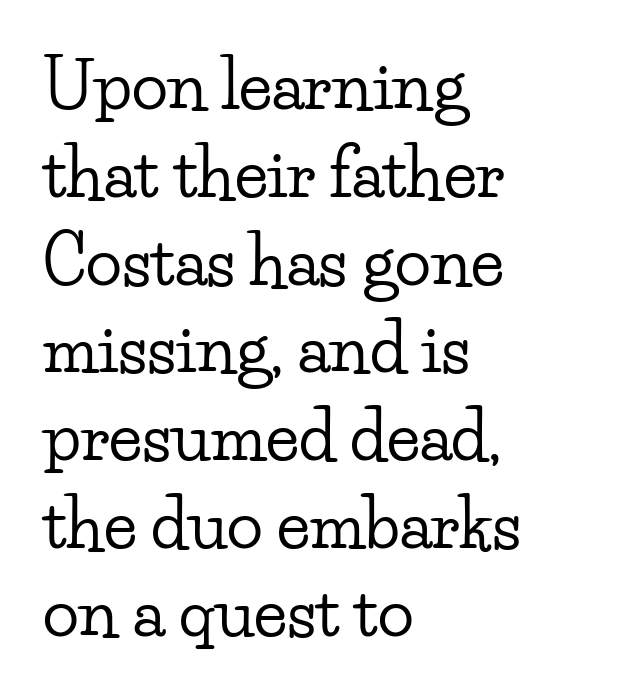
{"serif": "yes", "italic": "no", "width": "wide", "stroke_contrast": "low", "x_height": "small", "monospaced": "no", "underline": "no", "align": "left", "line_spacing": "normal", "line_spacing_ratio": 1.31, "letter_spacing": "normal", "letter_spacing_em": 0.0, "glyph_px": 67}
